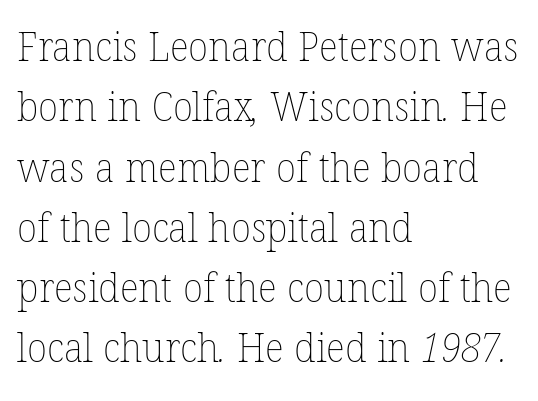
The image shows 41 px thin type; set left-aligned, normal line spacing (1.47x), normal letter spacing, not underlined; low stroke contrast and a medium x-height.
